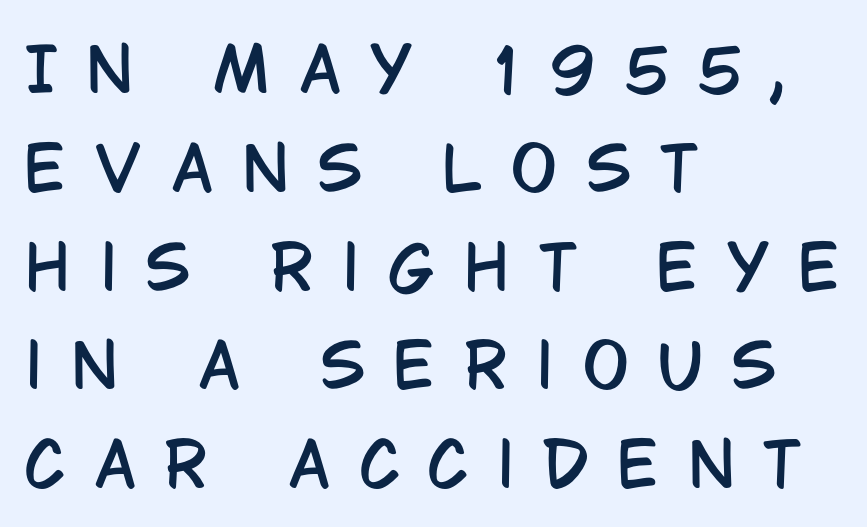
Q: Is the text italic (slanted)? A: No, it is upright.
Q: Is the typeface a serif or a sans-serif typeface? A: Sans-serif.
Q: Is the text underlined? A: No.
Q: How is the paragraph aligned? A: Left-aligned.
Q: Is the spacing between letters normal or unusually wide? A: Unusually wide.
Q: Is the spacing between lines tight, normal or loose? A: Normal.
Q: Width (condensed, normal, or wide)? A: Condensed.
Q: Stroke contrast? A: Low.
Q: x-height? A: Large.
Q: Monospaced? A: No.
